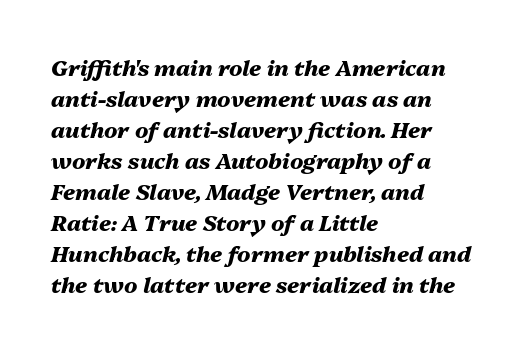
Each glyph is drawn with heavy, bold strokes. Look at the tracking — it's just the regular setting, nothing added. A typesetter would call this leading conventional body-copy spacing. The rendering anchors every line to the left-hand side. Glance below the letters and you will spot only blank space.
